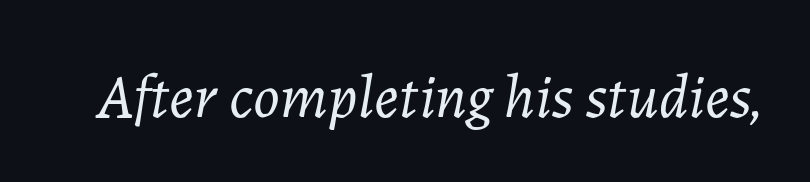
{"italic": "yes", "lean": "right", "slant_degrees": 7, "bold": "no", "weight": "light", "width": "normal", "stroke_contrast": "low", "x_height": "medium", "monospaced": "no", "underline": "no", "letter_spacing": "normal", "letter_spacing_em": 0.0, "glyph_px": 62}
